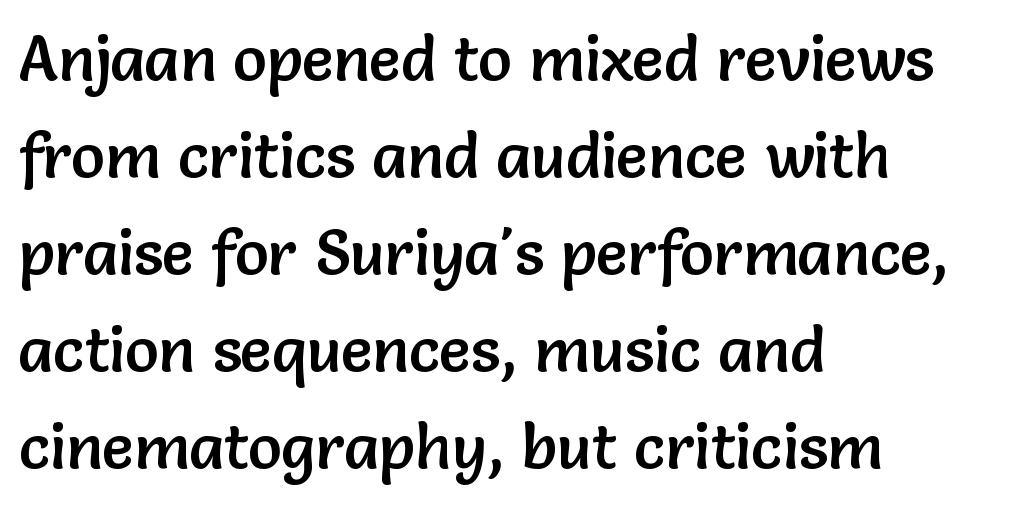
Q: Is the text italic (slanted)? A: No, it is upright.
Q: Is the typeface a serif or a sans-serif typeface? A: Sans-serif.
Q: Is the text underlined? A: No.
Q: How is the paragraph aligned? A: Left-aligned.
Q: Is the spacing between letters normal or unusually wide? A: Normal.
Q: Is the spacing between lines tight, normal or loose? A: Normal.
Q: Width (condensed, normal, or wide)? A: Normal.
Q: Stroke contrast? A: Low.
Q: x-height? A: Medium.
Q: Monospaced? A: No.
